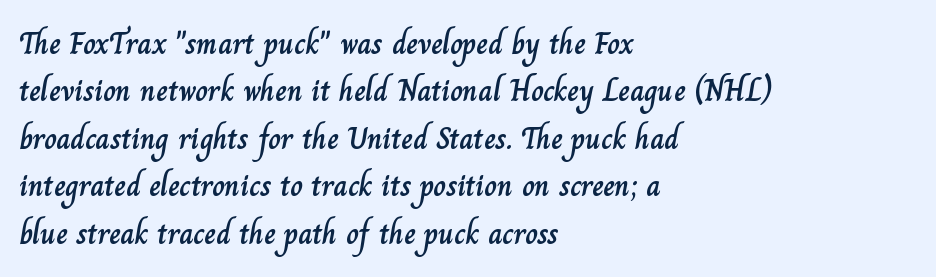
The image shows 31 px text type; set left-aligned, normal line spacing (1.53x), normal letter spacing, not underlined; low stroke contrast and a small x-height.
